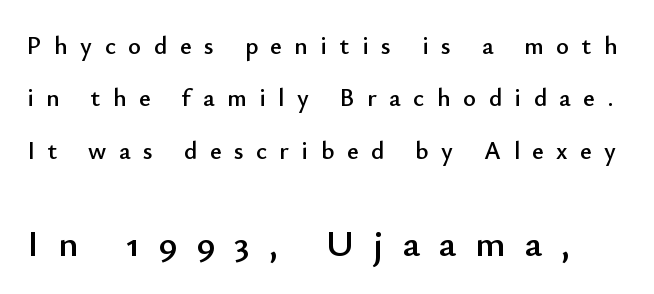
Q: Is the text italic (slanted)? A: No, it is upright.
Q: Is the typeface a serif or a sans-serif typeface? A: Sans-serif.
Q: Is the text underlined? A: No.
Q: Is the spacing between letters normal or unusually wide? A: Unusually wide.
Q: Is the spacing between lines tight, normal or loose? A: Loose.
Q: Which block of text is set in a larger size, the first (top) or the second (bottom)? A: The second (bottom) one.
Q: Width (condensed, normal, or wide)? A: Normal.
Q: Stroke contrast? A: Low.
Q: x-height? A: Small.
Q: Monospaced? A: No.
